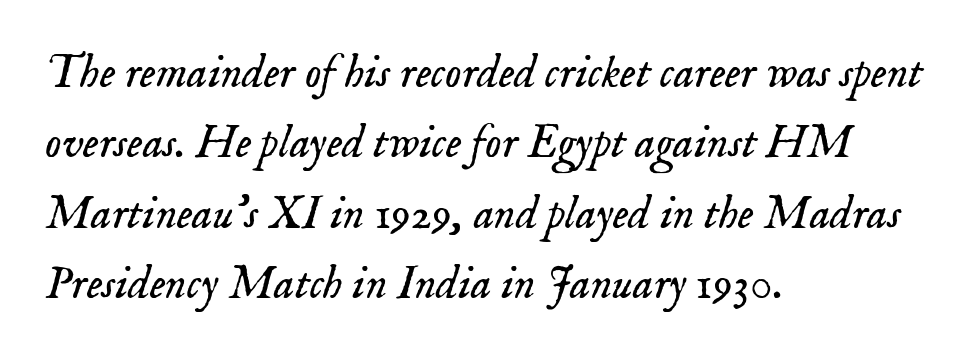
The image shows 46 px light serif type, italic (leaning right); set left-aligned, normal line spacing (1.53x), normal letter spacing, not underlined; low stroke contrast and a small x-height.
